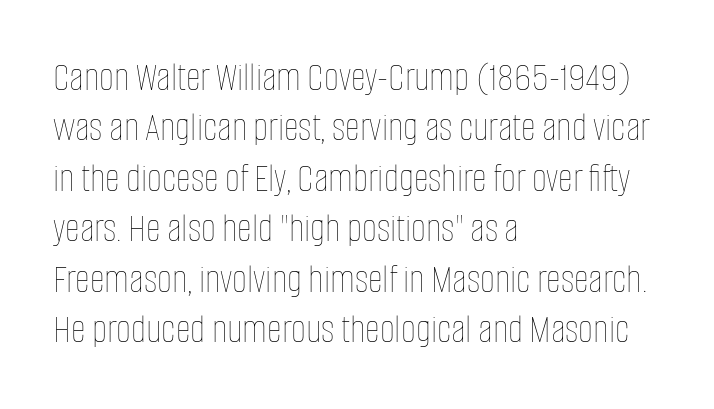
Q: Is the text bold? A: No.
Q: Is the text italic (slanted)? A: No, it is upright.
Q: Is the text underlined? A: No.
Q: How is the paragraph aligned? A: Left-aligned.
Q: Is the spacing between letters normal or unusually wide? A: Normal.
Q: Width (condensed, normal, or wide)? A: Condensed.
Q: Stroke contrast? A: Low.
Q: x-height? A: Large.
Q: Monospaced? A: No.
